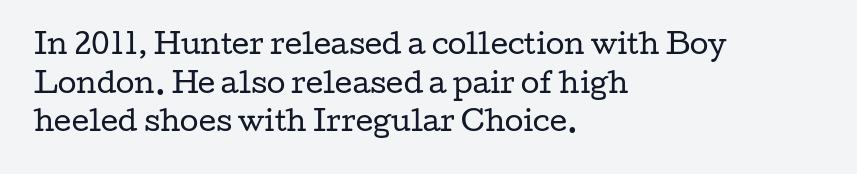
Q: Is the text bold? A: No.
Q: Is the text italic (slanted)? A: No, it is upright.
Q: Is the text underlined? A: No.
Q: How is the paragraph aligned? A: Left-aligned.
Q: Is the spacing between letters normal or unusually wide? A: Normal.
Q: Is the spacing between lines tight, normal or loose? A: Normal.
